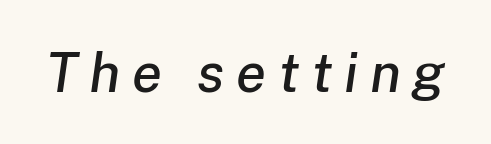
The image shows 55 px text type, italic (leaning right); set unusually wide letter spacing (+0.21 em), not underlined; low stroke contrast and a medium x-height.
